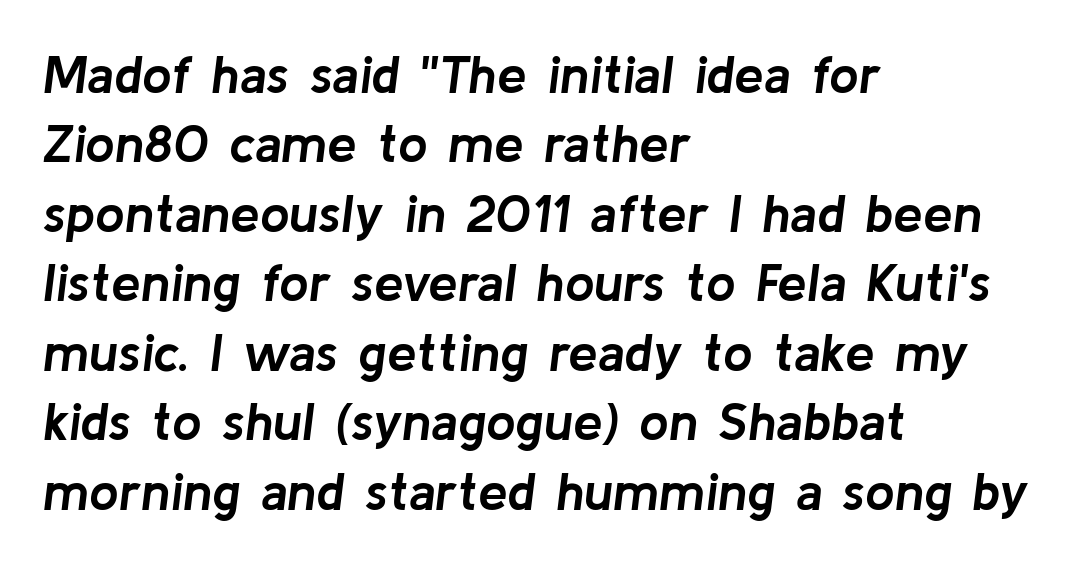
{"italic": "yes", "lean": "right", "slant_degrees": 8, "bold": "yes", "weight": "semibold", "width": "normal", "stroke_contrast": "low", "x_height": "medium", "monospaced": "no", "underline": "no", "align": "left", "line_spacing": "normal", "line_spacing_ratio": 1.31, "letter_spacing": "normal", "letter_spacing_em": 0.0, "glyph_px": 53}
